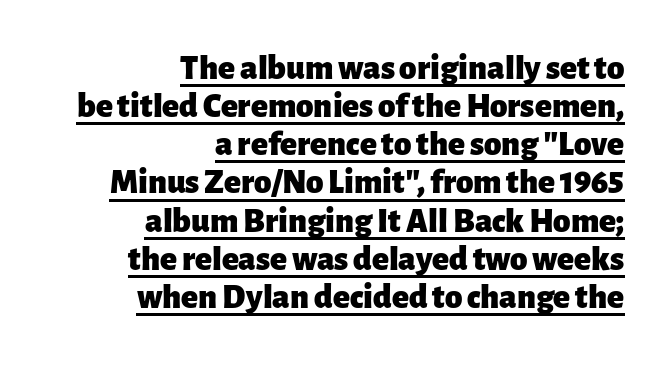
The image shows 35 px heavy sans-serif type, upright; set right-aligned, tight line spacing (1.09x), normal letter spacing, underlined; low stroke contrast and a medium x-height.
